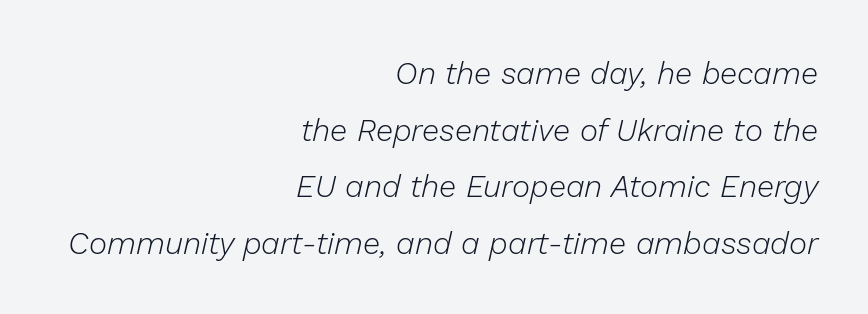
Q: Is the text bold? A: No.
Q: Is the text italic (slanted)? A: Yes, it leans right by about 13 degrees.
Q: Is the text underlined? A: No.
Q: How is the paragraph aligned? A: Right-aligned.
Q: Is the spacing between letters normal or unusually wide? A: Normal.
Q: Width (condensed, normal, or wide)? A: Normal.
Q: Stroke contrast? A: Low.
Q: x-height? A: Medium.
Q: Monospaced? A: No.
